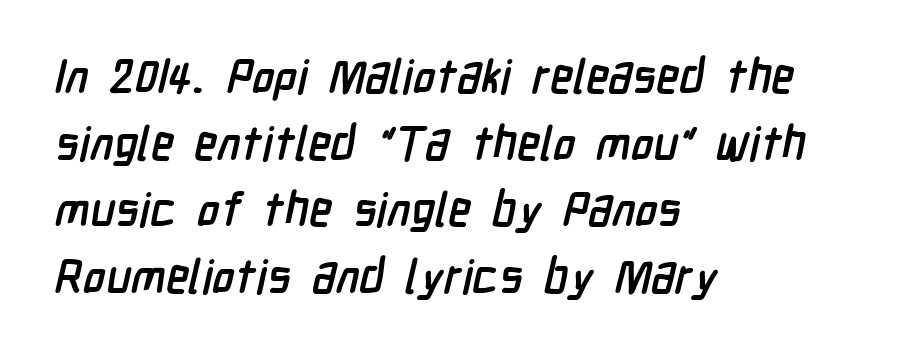
Q: Is the text bold? A: Yes.
Q: Is the typeface a serif or a sans-serif typeface? A: Sans-serif.
Q: Is the text underlined? A: No.
Q: How is the paragraph aligned? A: Left-aligned.
Q: Is the spacing between letters normal or unusually wide? A: Normal.
Q: Is the spacing between lines tight, normal or loose? A: Normal.
Q: Width (condensed, normal, or wide)? A: Condensed.
Q: Stroke contrast? A: Low.
Q: x-height? A: Medium.
Q: Monospaced? A: No.
